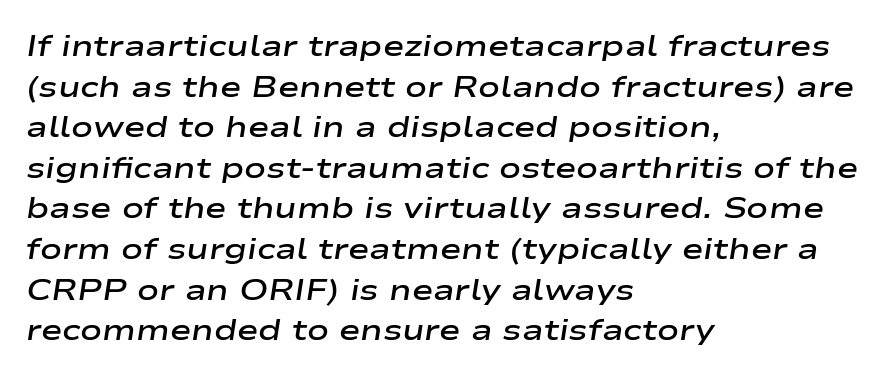
Q: Is the text bold? A: Semi-bold.
Q: Is the text italic (slanted)? A: Yes, it leans right by about 9 degrees.
Q: Is the text underlined? A: No.
Q: How is the paragraph aligned? A: Left-aligned.
Q: Is the spacing between letters normal or unusually wide? A: Normal.
Q: Is the spacing between lines tight, normal or loose? A: Normal.
Q: Width (condensed, normal, or wide)? A: Wide.
Q: Stroke contrast? A: Low.
Q: x-height? A: Medium.
Q: Monospaced? A: No.
